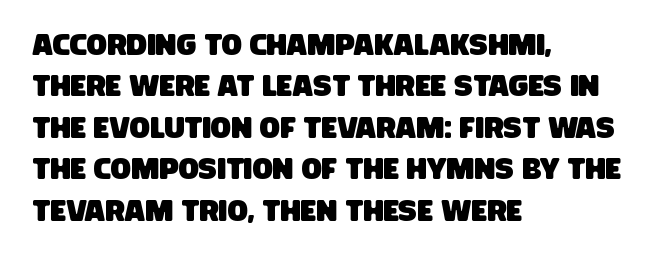
The image shows 30 px condensed sans-serif type; set left-aligned, normal line spacing (1.38x), normal letter spacing, not underlined; low stroke contrast and a large x-height.
